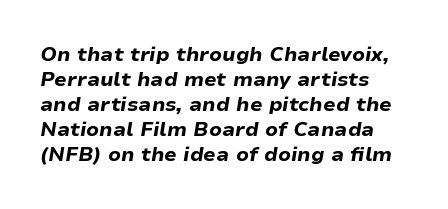
The image shows 20 px bold type, italic (leaning right); set left-aligned, normal line spacing (1.25x), normal letter spacing, not underlined.
